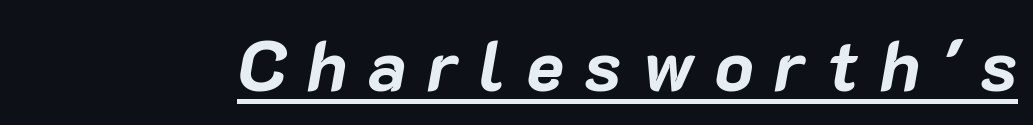
As a designer I'd log this as weight 700, bold. Character widths vary here, with narrow letters taking less room than wide ones. Compared with typical body copy, the letter spacing here is much looser. Like a heading marked for emphasis, these lines bear an underscore. If you drew a line through each stem, it would be angled.
